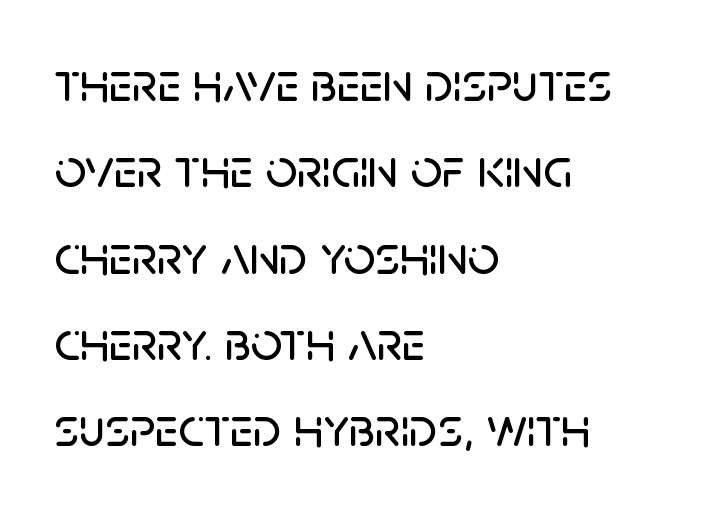
Check the space under the baseline: it is left empty. The letters carry no serifs — their stems end cleanly without finishing strokes. Default kerning and tracking; the words read as compact shapes. The ragged edge is on the right, which tells us the setting is flush left. The letters advance in unequal steps, a hallmark of proportional type.
